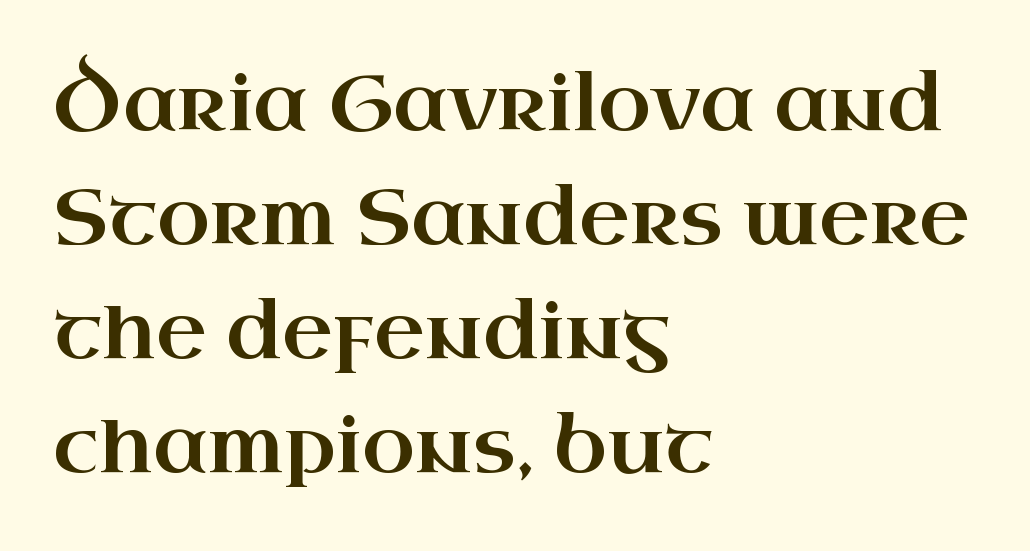
Q: Is the text italic (slanted)? A: No, it is upright.
Q: Is the typeface a serif or a sans-serif typeface? A: Serif.
Q: Is the text underlined? A: No.
Q: How is the paragraph aligned? A: Left-aligned.
Q: Is the spacing between letters normal or unusually wide? A: Normal.
Q: Is the spacing between lines tight, normal or loose? A: Normal.
Q: Width (condensed, normal, or wide)? A: Wide.
Q: Stroke contrast? A: High.
Q: x-height? A: Small.
Q: Monospaced? A: No.
